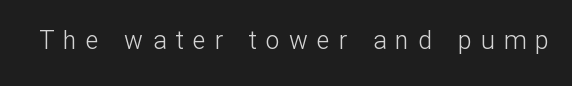
Q: Is the text bold? A: No.
Q: Is the text italic (slanted)? A: No, it is upright.
Q: Is the text underlined? A: No.
Q: Is the spacing between letters normal or unusually wide? A: Unusually wide.
